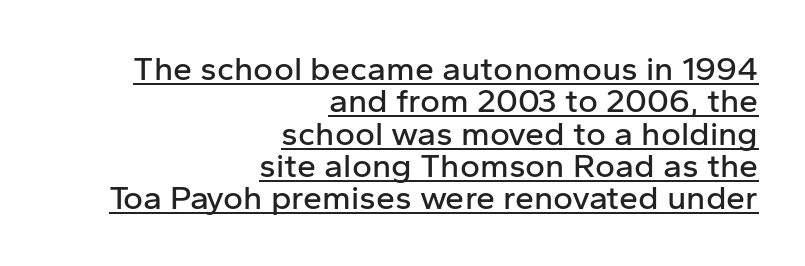
Q: Is the text italic (slanted)? A: No, it is upright.
Q: Is the typeface a serif or a sans-serif typeface? A: Sans-serif.
Q: Is the text underlined? A: Yes.
Q: How is the paragraph aligned? A: Right-aligned.
Q: Is the spacing between letters normal or unusually wide? A: Normal.
Q: Is the spacing between lines tight, normal or loose? A: Tight.
Q: Width (condensed, normal, or wide)? A: Normal.
Q: Stroke contrast? A: Low.
Q: x-height? A: Medium.
Q: Monospaced? A: No.
